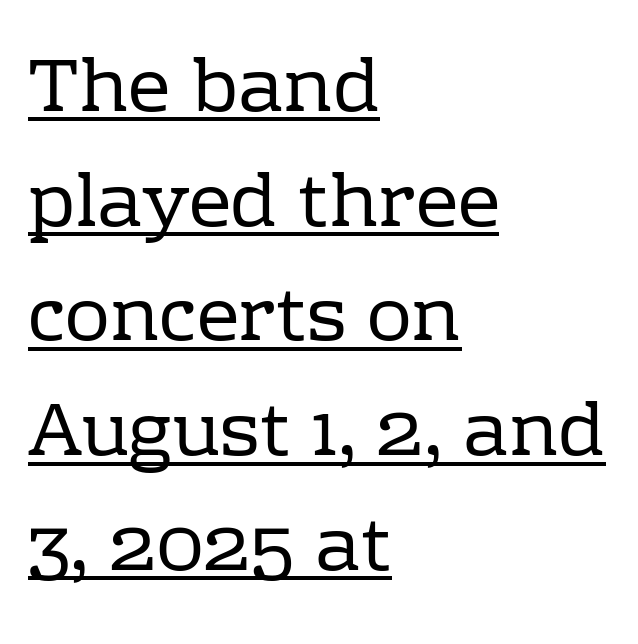
The image shows 75 px regular-weight serif type, upright; set left-aligned, normal line spacing (1.53x), normal letter spacing, underlined; low stroke contrast and a medium x-height.
